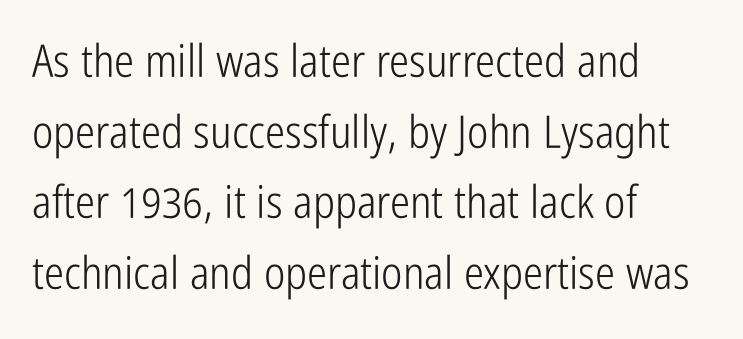
Q: Is the text bold? A: No.
Q: Is the text italic (slanted)? A: No, it is upright.
Q: Is the typeface a serif or a sans-serif typeface? A: Sans-serif.
Q: Is the text underlined? A: No.
Q: How is the paragraph aligned? A: Left-aligned.
Q: Is the spacing between letters normal or unusually wide? A: Normal.
Q: Is the spacing between lines tight, normal or loose? A: Normal.
Q: Width (condensed, normal, or wide)? A: Condensed.
Q: Stroke contrast? A: Low.
Q: x-height? A: Medium.
Q: Monospaced? A: No.
